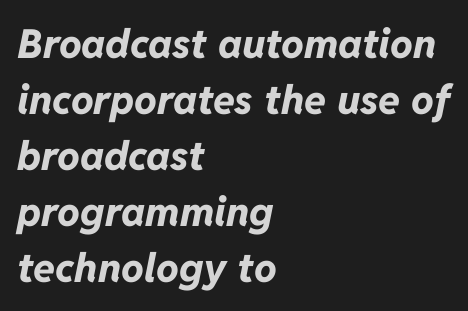
{"italic": "yes", "lean": "right", "slant_degrees": 11, "bold": "yes", "weight": "bold", "width": "normal", "stroke_contrast": "low", "x_height": "medium", "monospaced": "no", "underline": "no", "align": "left", "line_spacing": "normal", "line_spacing_ratio": 1.4, "letter_spacing": "normal", "letter_spacing_em": 0.0, "glyph_px": 40}
